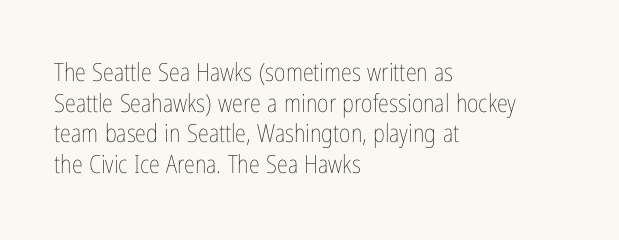
Q: Is the text bold? A: No.
Q: Is the text italic (slanted)? A: No, it is upright.
Q: Is the text underlined? A: No.
Q: How is the paragraph aligned? A: Left-aligned.
Q: Is the spacing between letters normal or unusually wide? A: Normal.
